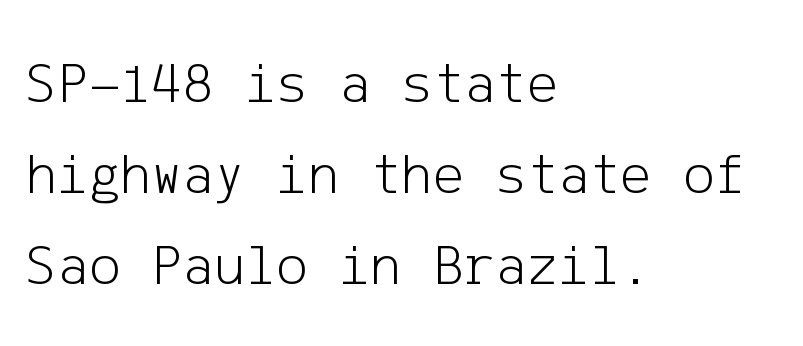
Q: Is the text bold? A: No.
Q: Is the text italic (slanted)? A: No, it is upright.
Q: Is the typeface a serif or a sans-serif typeface? A: Sans-serif.
Q: Is the text underlined? A: No.
Q: How is the paragraph aligned? A: Left-aligned.
Q: Is the spacing between letters normal or unusually wide? A: Normal.
Q: Is the spacing between lines tight, normal or loose? A: Normal.
Q: Width (condensed, normal, or wide)? A: Normal.
Q: Stroke contrast? A: Low.
Q: x-height? A: Medium.
